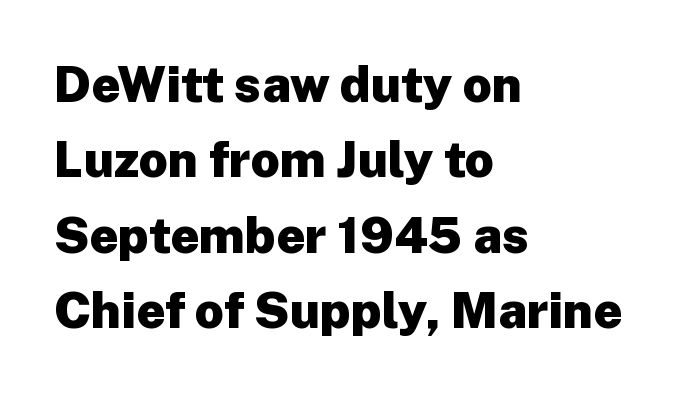
{"serif": "no", "italic": "no", "bold": "yes", "weight": "heavy", "width": "normal", "stroke_contrast": "low", "x_height": "medium", "monospaced": "no", "underline": "no", "align": "left", "line_spacing": "normal", "line_spacing_ratio": 1.51, "letter_spacing": "normal", "letter_spacing_em": 0.0, "glyph_px": 50}
